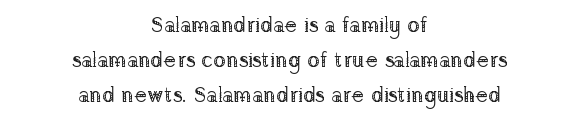
The leading is moderate, giving the passage an even texture. Ascenders rise straight up at ninety degrees. Students, note that the glyphs here touch the page at normal intervals. No chunkiness to these letters — they're not bold. The area under the type is left untouched.
